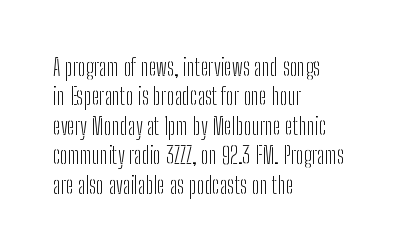
Q: Is the text bold? A: No.
Q: Is the text italic (slanted)? A: No, it is upright.
Q: Is the text underlined? A: No.
Q: How is the paragraph aligned? A: Left-aligned.
Q: Is the spacing between letters normal or unusually wide? A: Normal.
Q: Is the spacing between lines tight, normal or loose? A: Normal.
